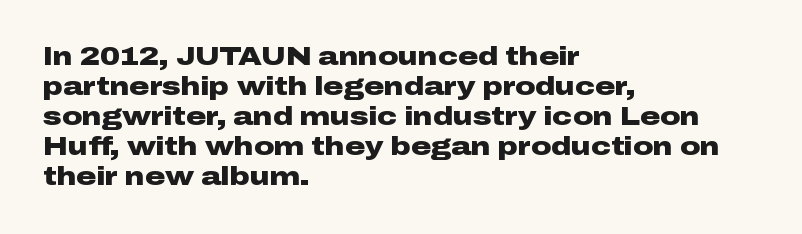
Default kerning and tracking; the words read as compact shapes. The letters stand upright; this is a roman face. Pretty heavy lettering here — definitely bold. The words here are not underlined.
